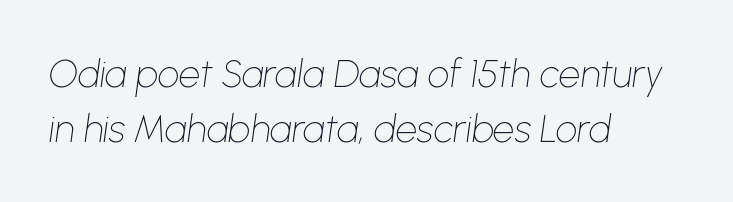
Q: Is the text bold? A: No.
Q: Is the text italic (slanted)? A: Yes, it leans right by about 8 degrees.
Q: Is the text underlined? A: No.
Q: How is the paragraph aligned? A: Left-aligned.
Q: Is the spacing between letters normal or unusually wide? A: Normal.
Q: Is the spacing between lines tight, normal or loose? A: Normal.
Q: Width (condensed, normal, or wide)? A: Normal.
Q: Stroke contrast? A: Low.
Q: x-height? A: Medium.
Q: Monospaced? A: No.
